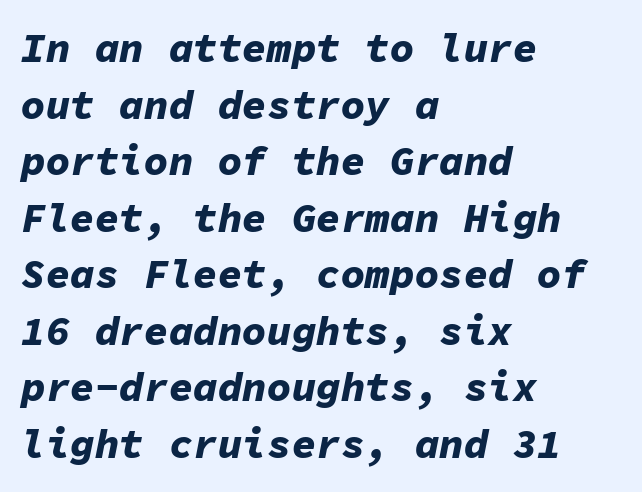
The lines are quadded left. No extra tracking has been applied to these lines. Bare-footed words on every line. Notice how thick the strokes are: this is what a full bold looks like.
